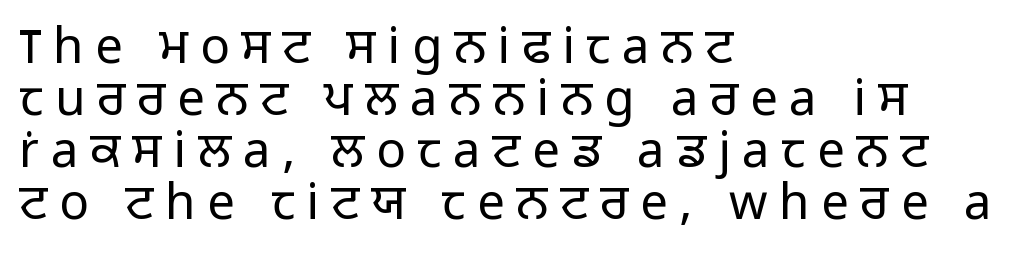
The image shows 49 px light sans-serif type, upright; set left-aligned, tight line spacing (1.06x), unusually wide letter spacing (+0.24 em), not underlined; low stroke contrast and a medium x-height.
